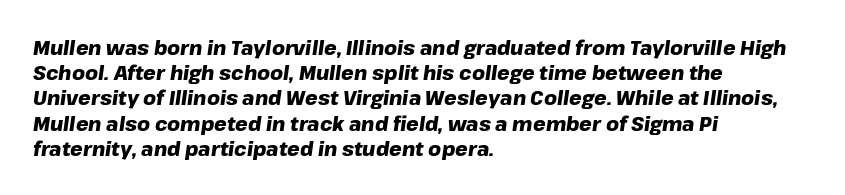
The whole block is typeset with a tilt. Short note: letters normally spaced. Words float on clear page, feet unadorned. Interline gaps are of average width in this sample.
